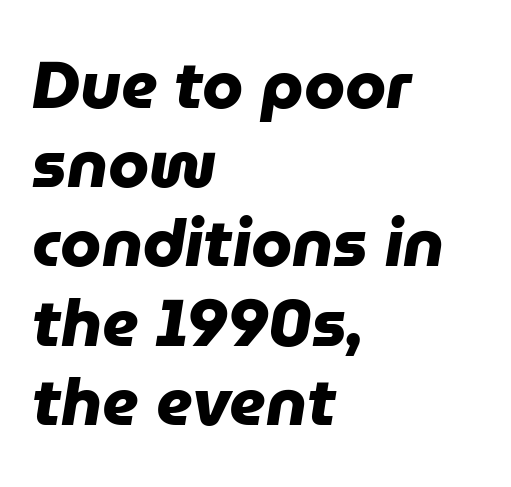
{"serif": "no", "bold": "yes", "weight": "heavy", "width": "normal", "stroke_contrast": "low", "x_height": "medium", "monospaced": "no", "underline": "no", "align": "left", "line_spacing_ratio": 1.2, "letter_spacing": "normal", "letter_spacing_em": 0.0, "glyph_px": 66}
